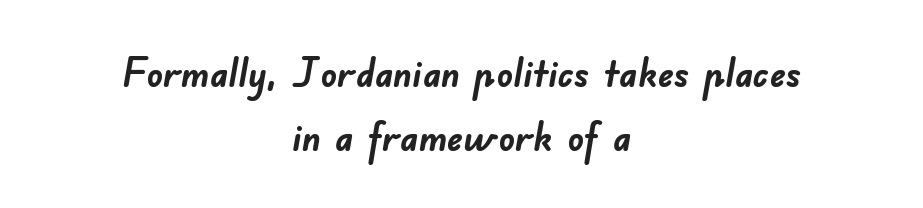
Q: Is the text bold? A: Yes.
Q: Is the typeface a serif or a sans-serif typeface? A: Sans-serif.
Q: Is the text underlined? A: No.
Q: How is the paragraph aligned? A: Centered.
Q: Is the spacing between letters normal or unusually wide? A: Normal.
Q: Is the spacing between lines tight, normal or loose? A: Normal.
Q: Width (condensed, normal, or wide)? A: Normal.
Q: Stroke contrast? A: Low.
Q: x-height? A: Small.
Q: Monospaced? A: No.
